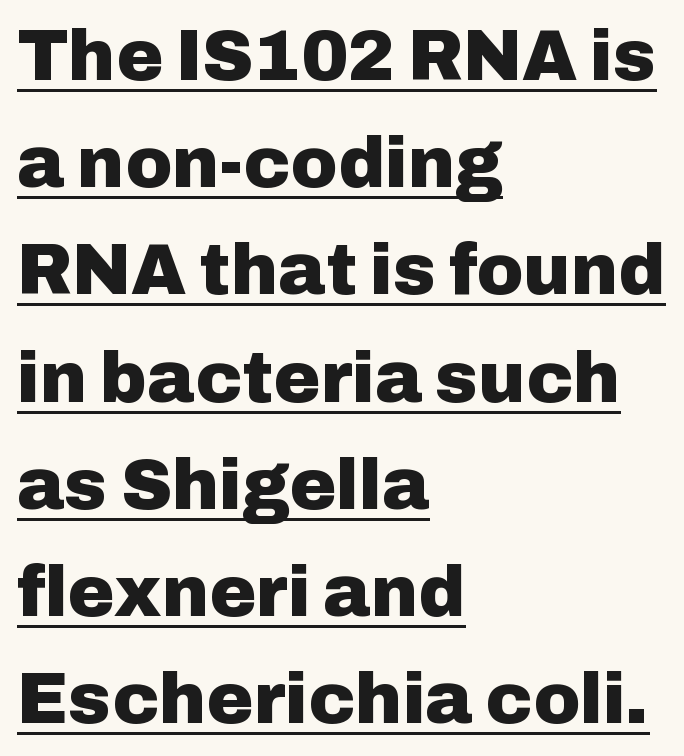
Default kerning and tracking; the words read as compact shapes. Note the varied advance widths — an 'i' is clearly narrower than an 'm'. Style check: upright. Rows of type keep a routine distance in the vertical direction.
